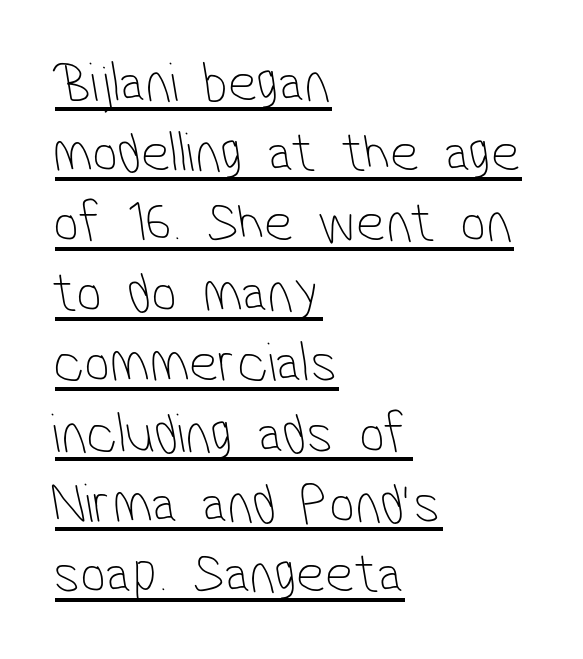
{"serif": "no", "bold": "no", "weight": "thin", "width": "condensed", "stroke_contrast": "low", "x_height": "medium", "monospaced": "no", "underline": "yes", "align": "left", "line_spacing_ratio": 1.23, "letter_spacing": "normal", "letter_spacing_em": 0.0, "glyph_px": 57}
